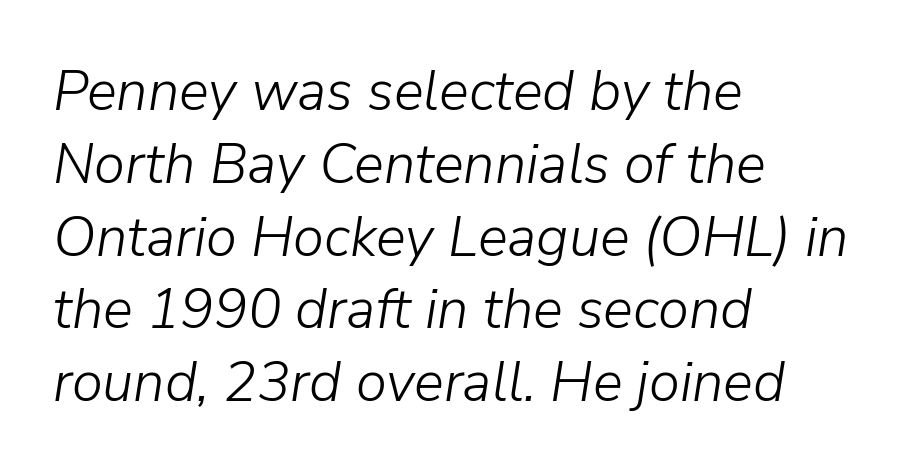
Q: Is the text bold? A: No.
Q: Is the text italic (slanted)? A: Yes, it leans right by about 9 degrees.
Q: Is the text underlined? A: No.
Q: How is the paragraph aligned? A: Left-aligned.
Q: Is the spacing between letters normal or unusually wide? A: Normal.
Q: Is the spacing between lines tight, normal or loose? A: Normal.
Q: Width (condensed, normal, or wide)? A: Normal.
Q: Stroke contrast? A: Low.
Q: x-height? A: Medium.
Q: Monospaced? A: No.
